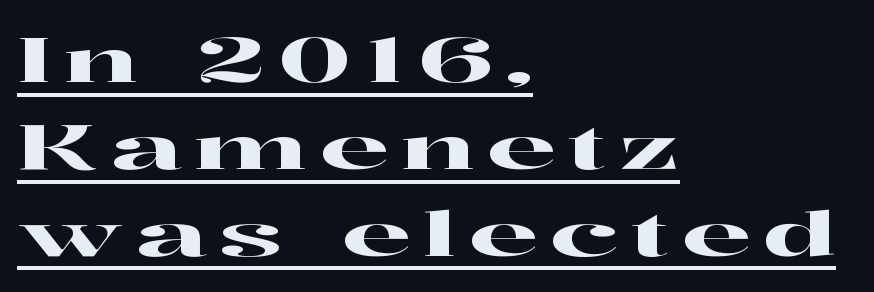
The image shows 62 px wide serif type, upright; set left-aligned, normal line spacing (1.4x), unusually wide letter spacing (+0.2 em), underlined; high stroke contrast and a medium x-height.
